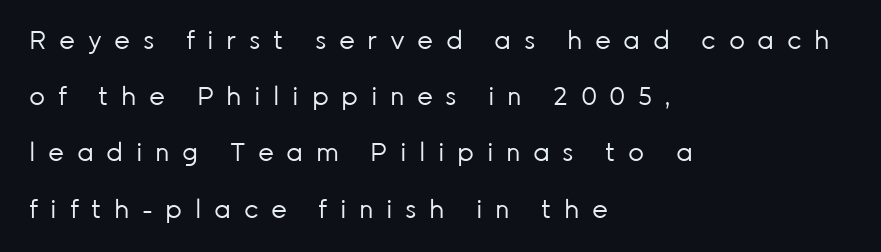
Q: Is the text bold? A: No.
Q: Is the text italic (slanted)? A: No, it is upright.
Q: Is the text underlined? A: No.
Q: How is the paragraph aligned? A: Left-aligned.
Q: Is the spacing between letters normal or unusually wide? A: Unusually wide.
Q: Is the spacing between lines tight, normal or loose? A: Loose.
